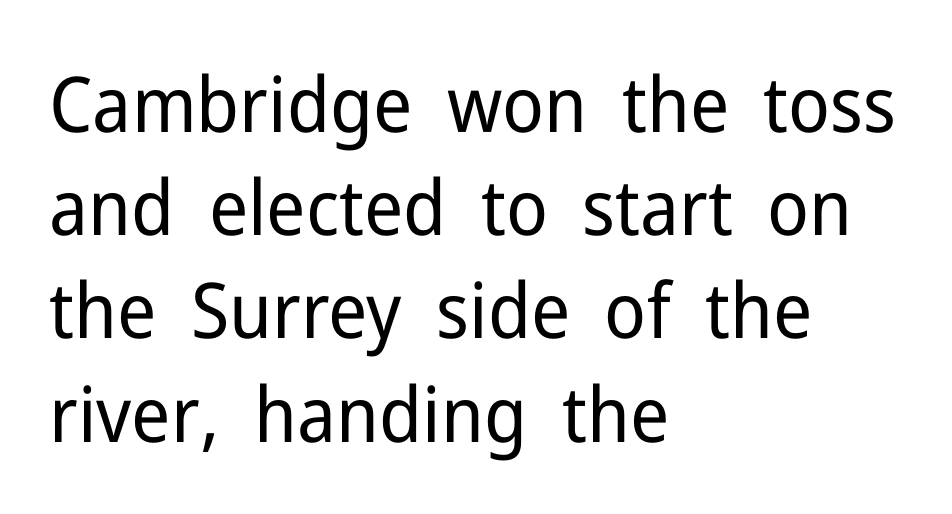
{"serif": "no", "italic": "no", "bold": "no", "weight": "regular", "width": "normal", "stroke_contrast": "low", "x_height": "medium", "monospaced": "no", "underline": "no", "align": "left", "line_spacing": "normal", "line_spacing_ratio": 1.34, "letter_spacing": "normal", "letter_spacing_em": 0.0, "glyph_px": 77}
